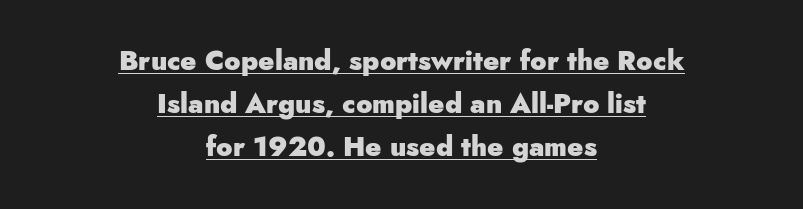
A student would call this center alignment; a typographer would say set centered. Notice how thick the strokes are: this is what a full bold looks like. This sample uses plain, unmodified letter spacing. If you measured baseline to baseline, you'd find a middling distance.
